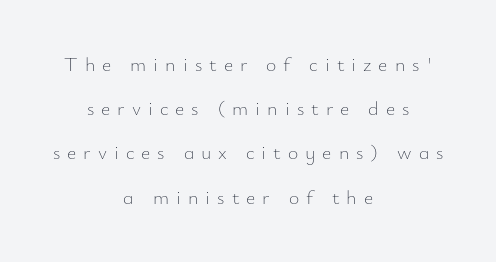
Q: Is the text bold? A: No.
Q: Is the text italic (slanted)? A: No, it is upright.
Q: Is the text underlined? A: No.
Q: How is the paragraph aligned? A: Centered.
Q: Is the spacing between letters normal or unusually wide? A: Unusually wide.
Q: Is the spacing between lines tight, normal or loose? A: Loose.
